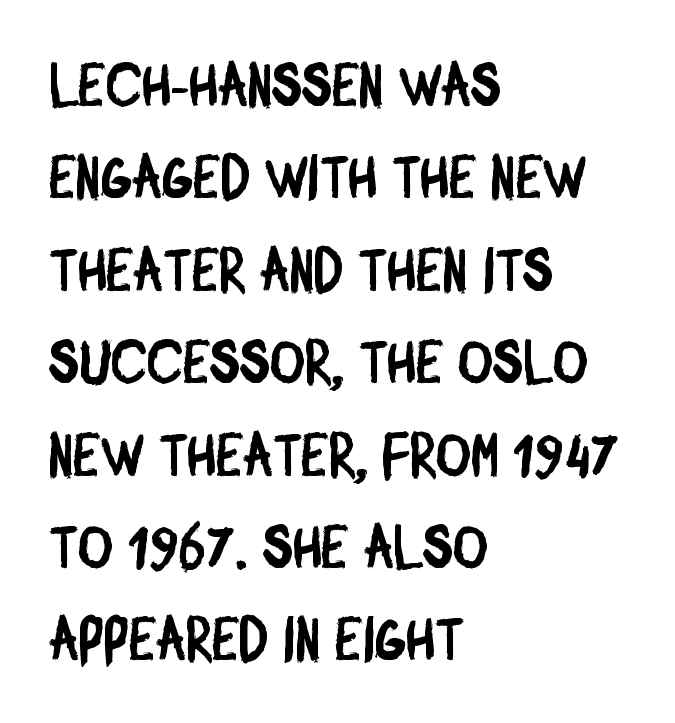
{"serif": "no", "width": "condensed", "stroke_contrast": "low", "x_height": "large", "monospaced": "no", "underline": "no", "align": "left", "line_spacing": "normal", "line_spacing_ratio": 1.54, "letter_spacing": "normal", "letter_spacing_em": 0.0, "glyph_px": 60}
